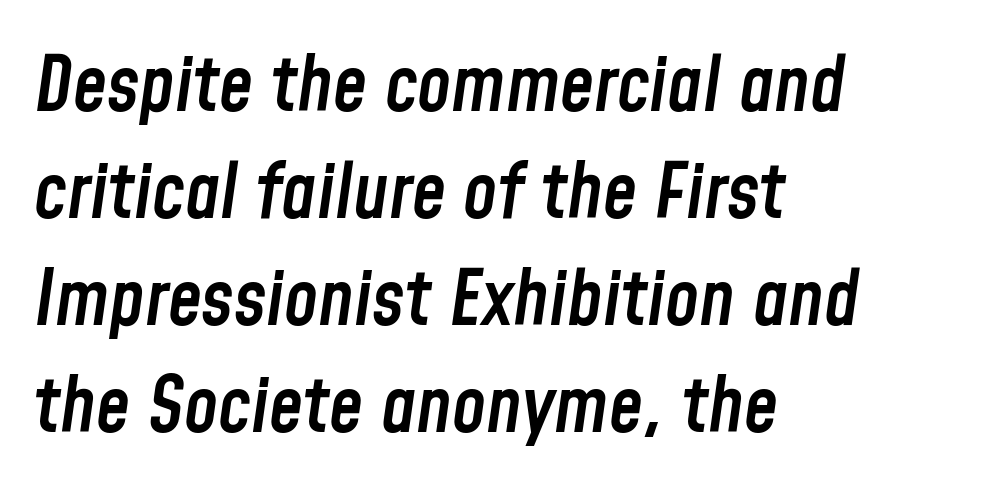
The image shows 77 px semibold, condensed type, italic (leaning right); set left-aligned, normal line spacing (1.39x), normal letter spacing, not underlined; low stroke contrast and a medium x-height.
